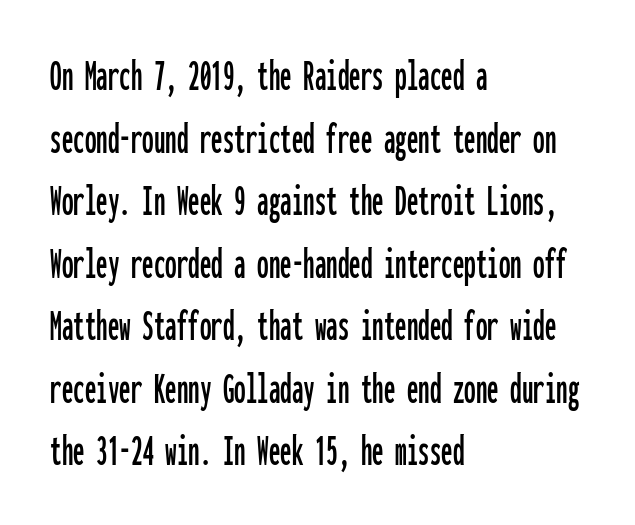
The image shows 46 px condensed sans-serif type, upright, monospaced; set left-aligned, normal line spacing (1.36x), normal letter spacing, not underlined; low stroke contrast and a medium x-height.
